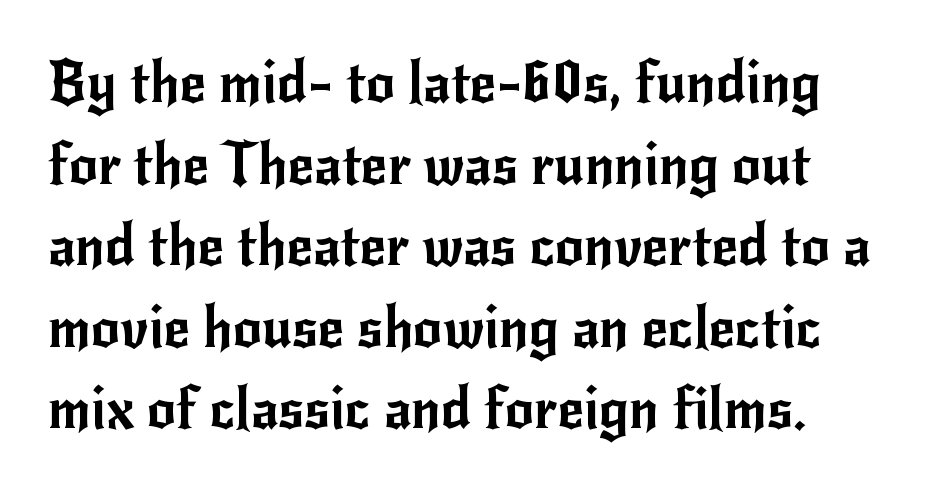
{"serif": "no", "italic": "no", "width": "normal", "stroke_contrast": "low", "x_height": "small", "monospaced": "no", "underline": "no", "line_spacing": "normal", "line_spacing_ratio": 1.43, "letter_spacing": "normal", "letter_spacing_em": 0.0, "glyph_px": 57}
